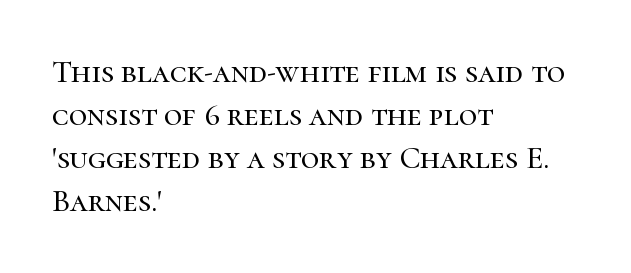
{"serif": "yes", "italic": "no", "width": "normal", "stroke_contrast": "high", "x_height": "medium", "monospaced": "no", "underline": "no", "align": "left", "line_spacing": "normal", "line_spacing_ratio": 1.34, "letter_spacing": "normal", "letter_spacing_em": 0.0, "glyph_px": 32}
